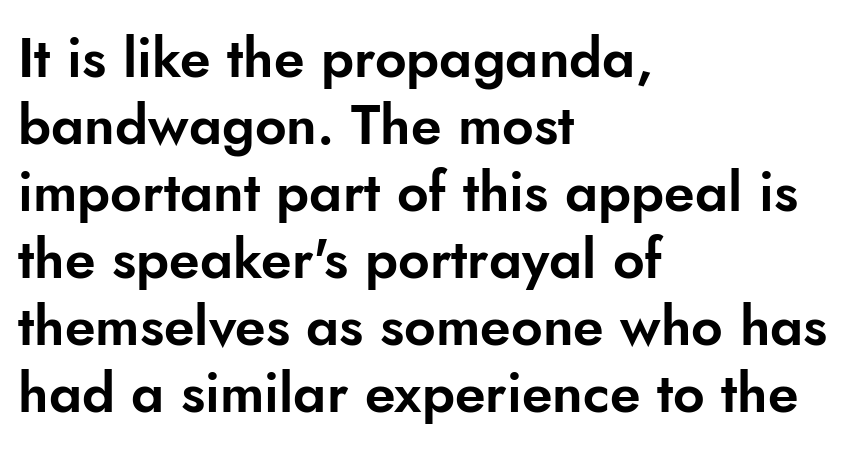
The image shows 55 px sans-serif type, upright; set left-aligned, line spacing 1.22x, normal letter spacing, not underlined; low stroke contrast and a small x-height.
